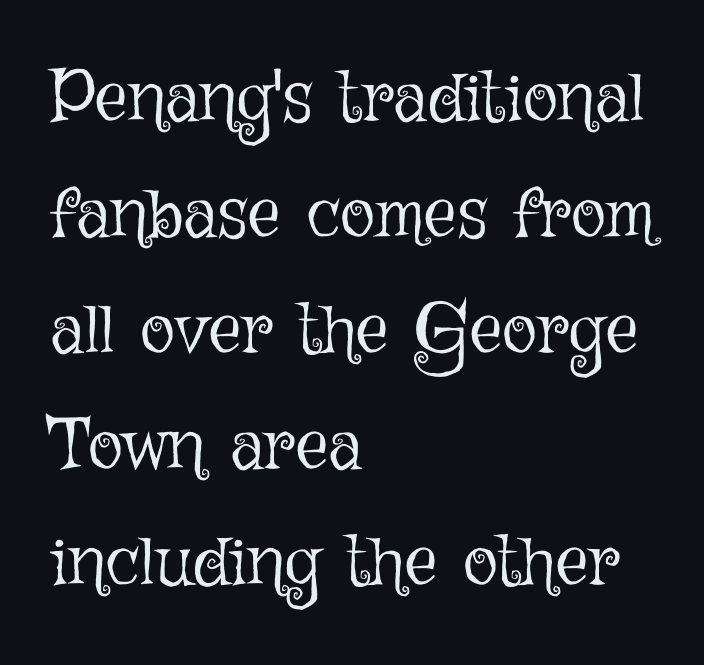
Default kerning and tracking; the words read as compact shapes. Spacing verdict: proportional, widths tailored to each character. A clean baseline with only descenders dipping below it. Stroke thickness stays within the range of a standard reading face or lighter.
